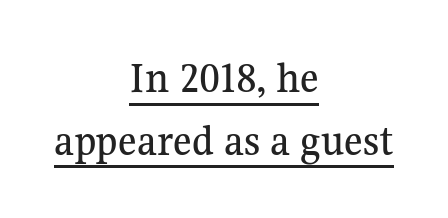
{"serif": "yes", "italic": "no", "width": "normal", "stroke_contrast": "medium", "x_height": "medium", "monospaced": "no", "underline": "yes", "align": "center", "line_spacing": "normal", "line_spacing_ratio": 1.39, "letter_spacing": "normal", "letter_spacing_em": 0.0, "glyph_px": 45}
